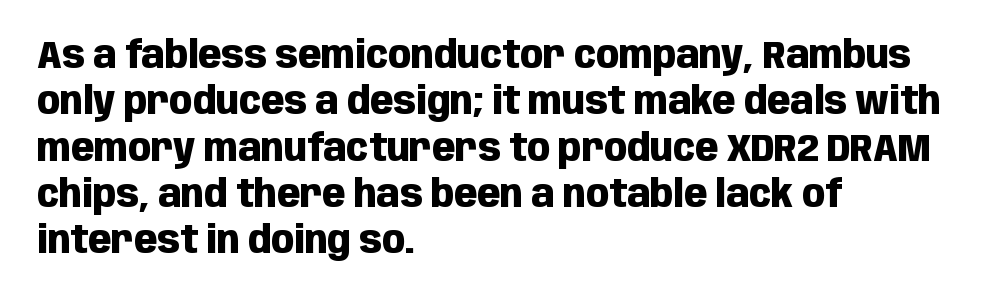
The image shows 38 px heavy, condensed sans-serif type, upright; set left-aligned, line spacing 1.22x, normal letter spacing, not underlined; low stroke contrast and a large x-height.
